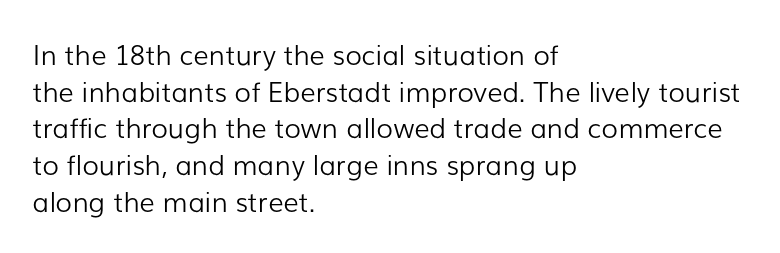
Q: Is the text bold? A: No.
Q: Is the text italic (slanted)? A: No, it is upright.
Q: Is the text underlined? A: No.
Q: How is the paragraph aligned? A: Left-aligned.
Q: Is the spacing between letters normal or unusually wide? A: Normal.
Q: Is the spacing between lines tight, normal or loose? A: Normal.
